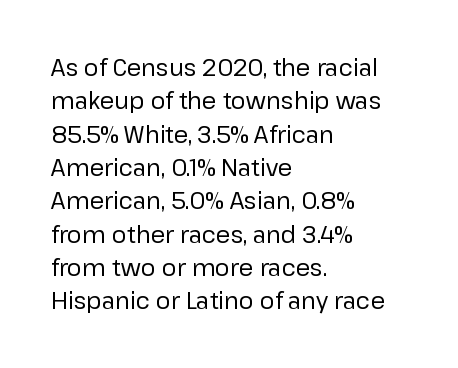
How would I describe the line gaps? Plain and ordinary. Just letters on the line, the space beneath them empty. Alignment: flush left. In terms of posture, this sample is upright.
